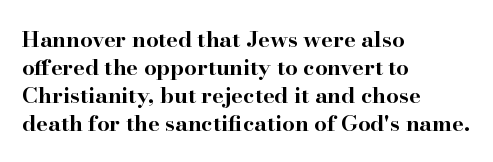
The axis of the letterforms is exactly vertical. Leftover space on each line is placed entirely after the last word. Each row of text sits above clean, open space. Students, note that the glyphs here touch the page at normal intervals.
